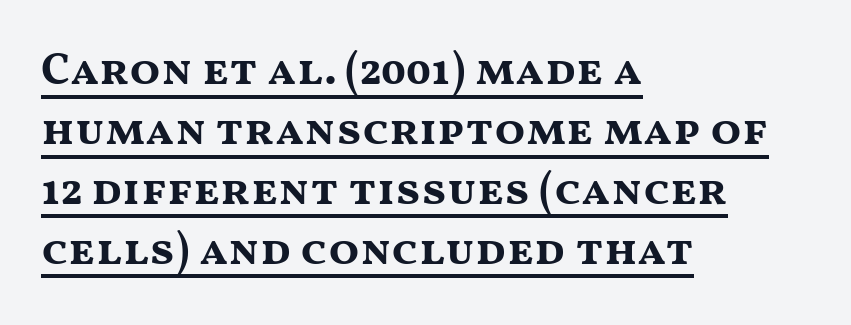
The image shows 45 px bold, wide sans-serif type, upright; set left-aligned, normal line spacing (1.33x), normal letter spacing, underlined; medium stroke contrast and a medium x-height.
